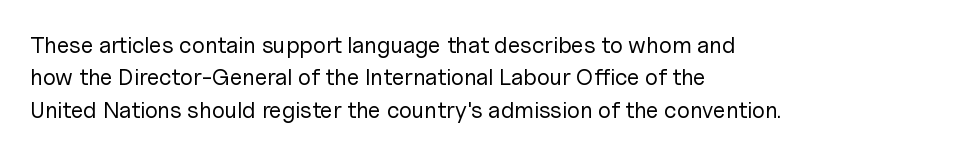
Q: Is the text bold? A: No.
Q: Is the text italic (slanted)? A: No, it is upright.
Q: Is the text underlined? A: No.
Q: How is the paragraph aligned? A: Left-aligned.
Q: Is the spacing between letters normal or unusually wide? A: Normal.
Q: Is the spacing between lines tight, normal or loose? A: Normal.
